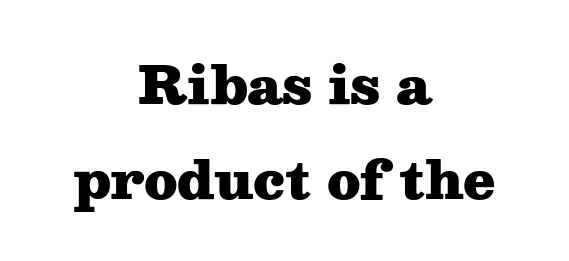
The lettering holds an erect, upright posture throughout. In CSS terms this would be text-align: center. This rendering features lettering with no underline. To sum up the face: it has serifs.
